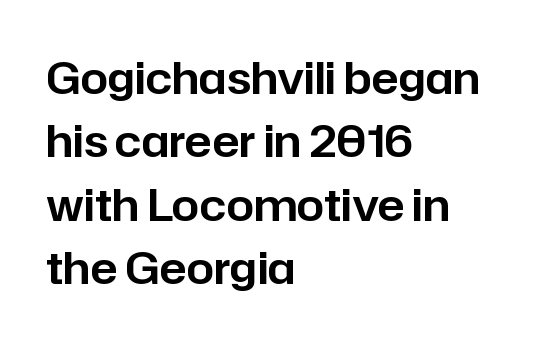
Type style note: lacks serifs. Short note: letters normally spaced. The rendering uses a moderate line-height, typical for paragraphs. When letters stand straight like this, we call the style roman or upright.
